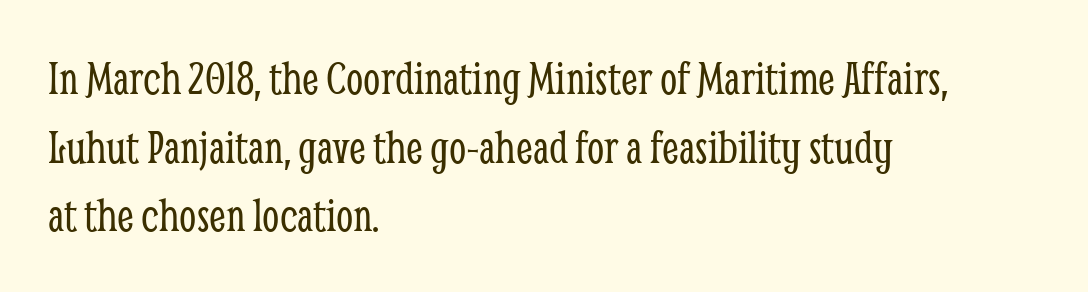
Q: Is the text bold? A: No.
Q: Is the text italic (slanted)? A: No, it is upright.
Q: Is the typeface a serif or a sans-serif typeface? A: Serif.
Q: Is the text underlined? A: No.
Q: How is the paragraph aligned? A: Left-aligned.
Q: Is the spacing between letters normal or unusually wide? A: Normal.
Q: Is the spacing between lines tight, normal or loose? A: Normal.
Q: Width (condensed, normal, or wide)? A: Condensed.
Q: Stroke contrast? A: Low.
Q: x-height? A: Medium.
Q: Monospaced? A: No.
